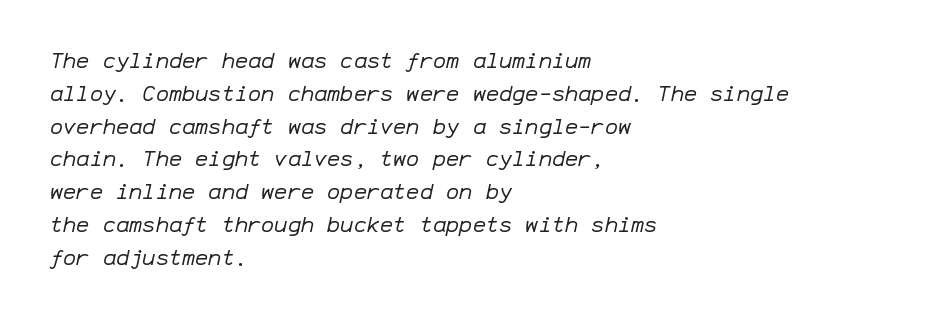
Nothing unusual about the tracking: characters are spaced as the font intends. This reads as an unemphasized weight, regular at the heaviest. The paragraph shown leans on its left margin. Does the lettering tilt? It does — this is italic. Reading down the column, the eye jumps a familiar distance to each next line.
